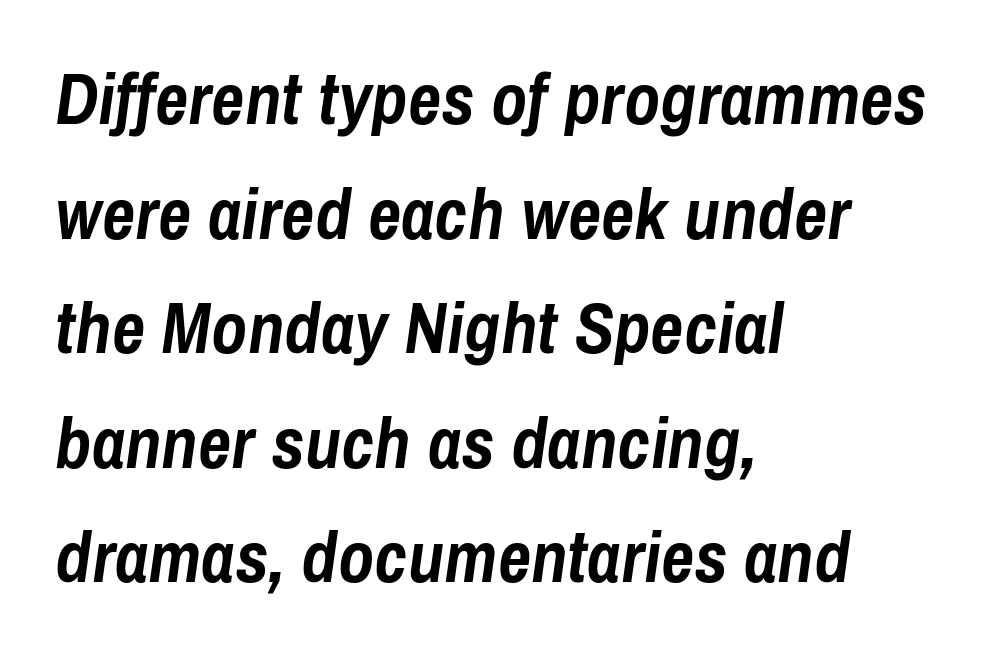
{"italic": "yes", "lean": "right", "slant_degrees": 8, "bold": "yes", "weight": "semibold", "width": "condensed", "stroke_contrast": "low", "x_height": "medium", "monospaced": "no", "underline": "no", "align": "left", "line_spacing": "normal", "line_spacing_ratio": 1.57, "letter_spacing": "normal", "letter_spacing_em": 0.0, "glyph_px": 73}
